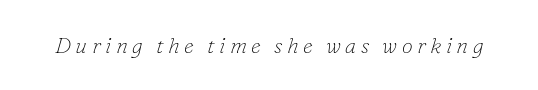
Q: Is the text bold? A: No.
Q: Is the text italic (slanted)? A: Yes, it leans right by about 16 degrees.
Q: Is the text underlined? A: No.
Q: Is the spacing between letters normal or unusually wide? A: Unusually wide.
